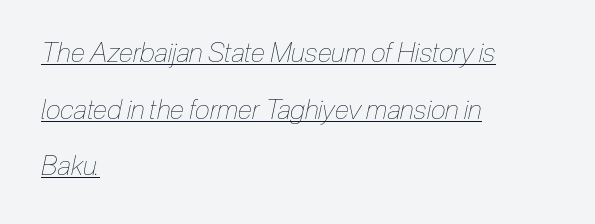
{"italic": "yes", "lean": "right", "slant_degrees": 12, "bold": "no", "underline": "yes", "align": "left", "line_spacing": "loose", "line_spacing_ratio": 2.1, "letter_spacing": "normal", "letter_spacing_em": 0.0, "glyph_px": 27}
